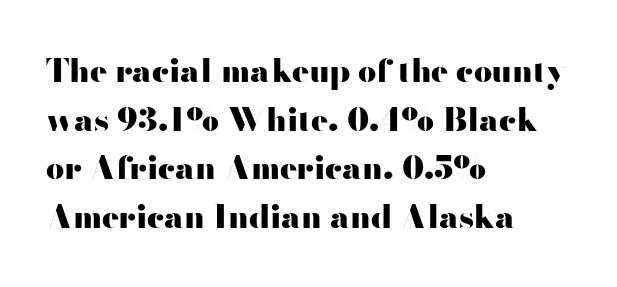
The paragraph has a hard left edge and a soft right edge. When letters stand straight like this, we call the style roman or upright. Evenly set lines give the paragraph a standard silhouette. The face used here is proportionally spaced, like ordinary book or web type.
